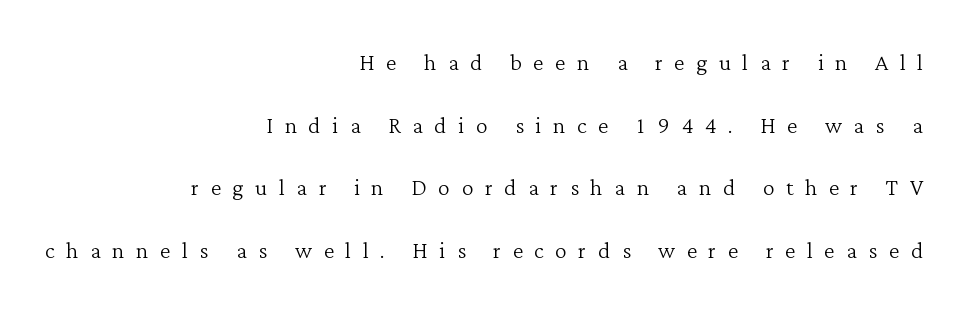
The image shows 30 px light serif type, upright; set right-aligned, loose line spacing (2.09x), unusually wide letter spacing (+0.38 em), not underlined; low stroke contrast and a medium x-height.
